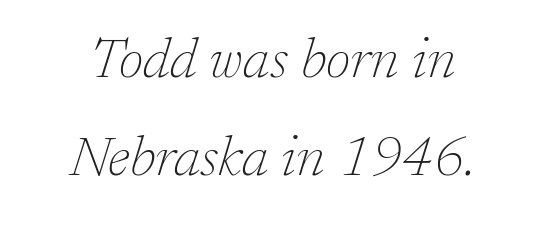
Q: Is the text bold? A: No.
Q: Is the text italic (slanted)? A: Yes, it leans right by about 17 degrees.
Q: Is the typeface a serif or a sans-serif typeface? A: Serif.
Q: Is the text underlined? A: No.
Q: Is the spacing between letters normal or unusually wide? A: Normal.
Q: Width (condensed, normal, or wide)? A: Normal.
Q: Stroke contrast? A: Low.
Q: x-height? A: Medium.
Q: Monospaced? A: No.
